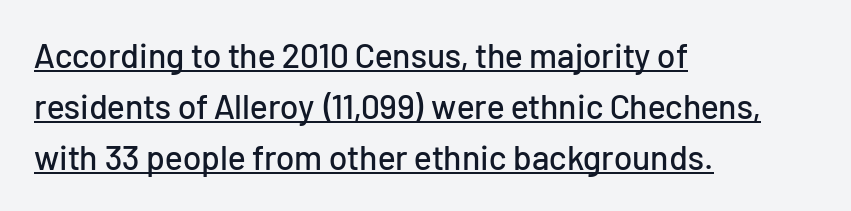
{"serif": "no", "italic": "no", "width": "normal", "stroke_contrast": "low", "x_height": "medium", "monospaced": "no", "underline": "yes", "align": "left", "line_spacing": "normal", "line_spacing_ratio": 1.5, "letter_spacing": "normal", "letter_spacing_em": 0.0, "glyph_px": 34}
